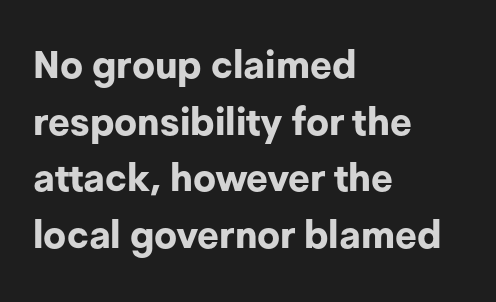
{"serif": "no", "italic": "no", "bold": "yes", "weight": "bold", "width": "normal", "stroke_contrast": "low", "x_height": "medium", "monospaced": "no", "underline": "no", "align": "left", "line_spacing": "normal", "line_spacing_ratio": 1.49, "letter_spacing": "normal", "letter_spacing_em": 0.0, "glyph_px": 38}
